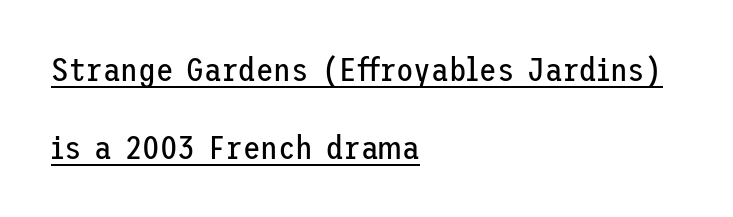
The image shows 32 px regular-weight sans-serif type, upright; set left-aligned, loose line spacing (2.43x), normal letter spacing, underlined; low stroke contrast and a medium x-height.
